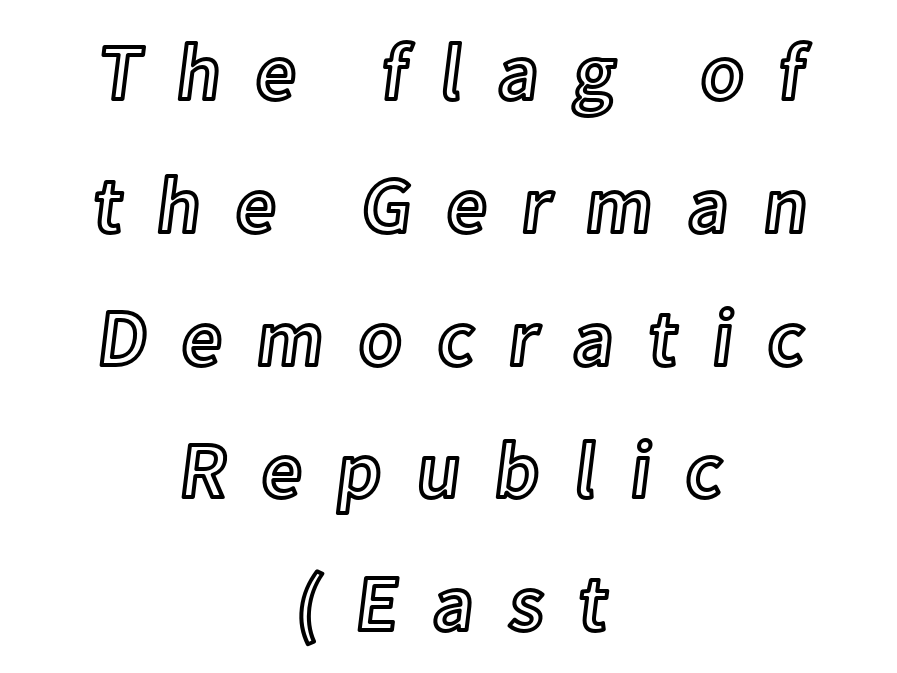
Beneath every word, the page is bare. A typesetter would call this proportional, since set widths differ per character. Each new line begins a customary step beneath the previous one. Tracking value appears strongly positive — letters spread wide.
